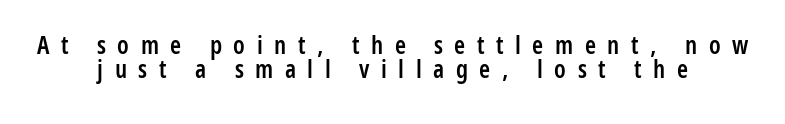
{"italic": "no", "bold": "semi", "underline": "no", "align": "center", "line_spacing": "tight", "line_spacing_ratio": 0.97, "letter_spacing": "wide", "letter_spacing_em": 0.46, "glyph_px": 25}
